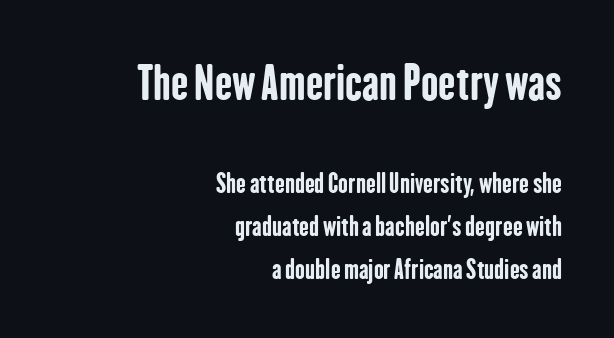
Compare the two chunks: the upper has the greater cap height. The face used here is rendered with its standard letterfit. Ascenders rise straight up at ninety degrees. A typesetter would call this proportional, since set widths differ per character. The text block is weighted toward the right margin, trailing off unevenly leftward.
